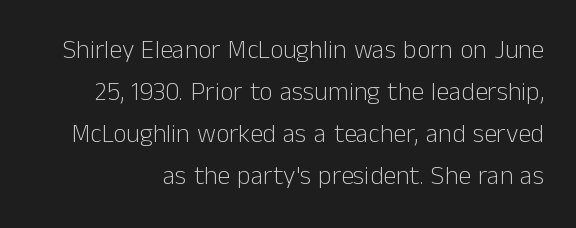
{"italic": "no", "bold": "no", "underline": "no", "line_spacing": "normal", "line_spacing_ratio": 1.61, "letter_spacing": "normal", "letter_spacing_em": 0.0, "glyph_px": 26}
